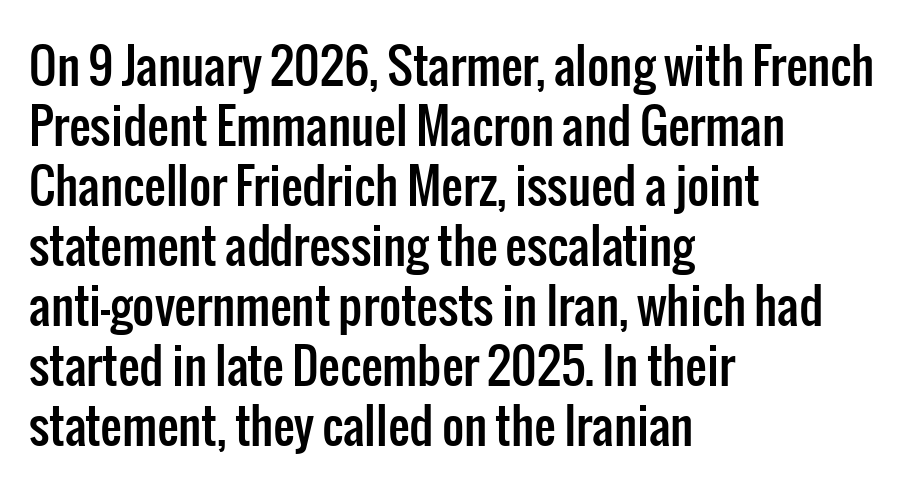
What kind of face is this? One without serifs — a sans. Reading down the column, the eye jumps a familiar distance to each next line. The ragged edge is on the right, which tells us the setting is flush left. When letters stand straight like this, we call the style roman or upright. These lines are rendered in a variable-pitch font. Descender tails drop into unmarked territory.
